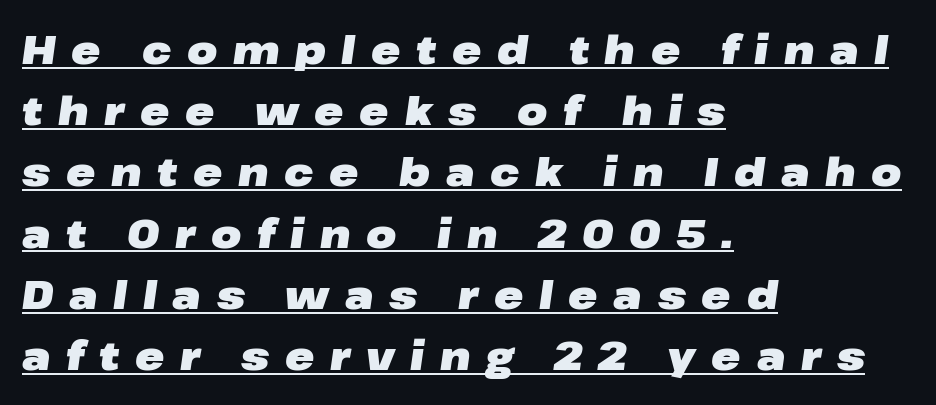
Q: Is the text bold? A: Yes.
Q: Is the text italic (slanted)? A: Yes, it leans right by about 8 degrees.
Q: Is the text underlined? A: Yes.
Q: How is the paragraph aligned? A: Left-aligned.
Q: Is the spacing between letters normal or unusually wide? A: Unusually wide.
Q: Is the spacing between lines tight, normal or loose? A: Normal.
Q: Width (condensed, normal, or wide)? A: Wide.
Q: Stroke contrast? A: Low.
Q: x-height? A: Medium.
Q: Monospaced? A: No.
